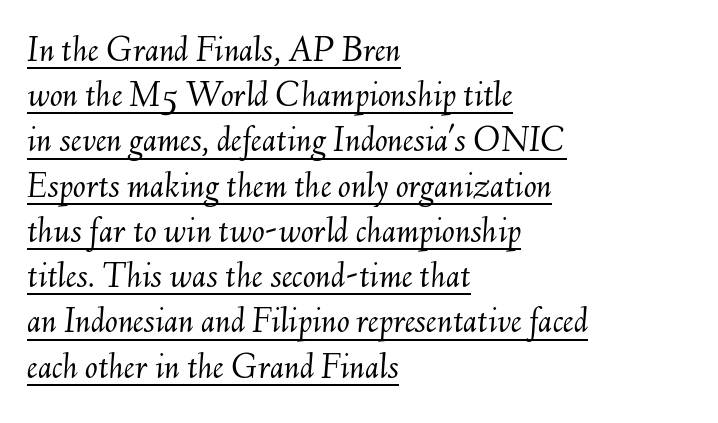
The image shows 38 px light type, italic (leaning right); set left-aligned, line spacing 1.19x, normal letter spacing, underlined; medium stroke contrast and a small x-height.
